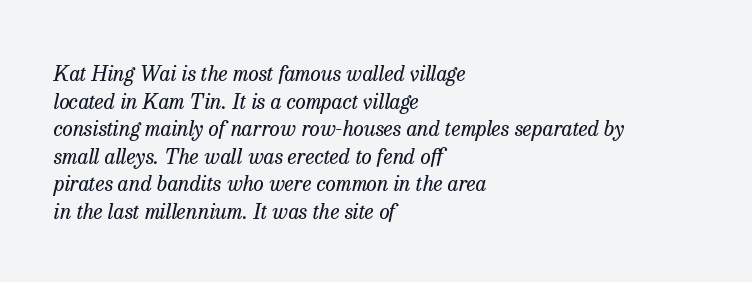
Q: Is the text bold? A: No.
Q: Is the text italic (slanted)? A: Yes, it leans right by about 13 degrees.
Q: Is the text underlined? A: No.
Q: How is the paragraph aligned? A: Left-aligned.
Q: Is the spacing between letters normal or unusually wide? A: Normal.
Q: Is the spacing between lines tight, normal or loose? A: Normal.
